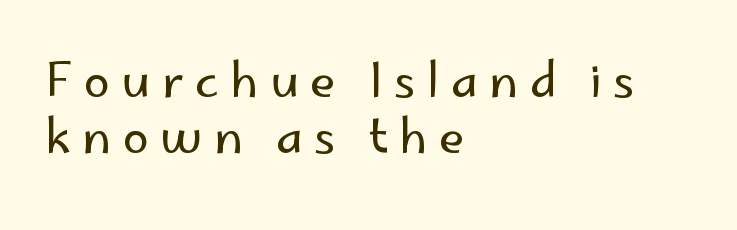
Ascenders rise straight up at ninety degrees. Horizontal alignment here is leftward, the default for most running prose. The rendering inserts visible extra space after every character. Unmarked baselines from the first word to the last.
